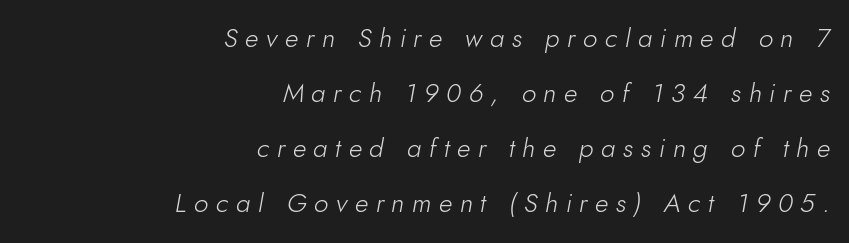
Q: Is the text bold? A: No.
Q: Is the text italic (slanted)? A: Yes, it leans right by about 10 degrees.
Q: Is the text underlined? A: No.
Q: How is the paragraph aligned? A: Right-aligned.
Q: Is the spacing between letters normal or unusually wide? A: Unusually wide.
Q: Is the spacing between lines tight, normal or loose? A: Loose.
